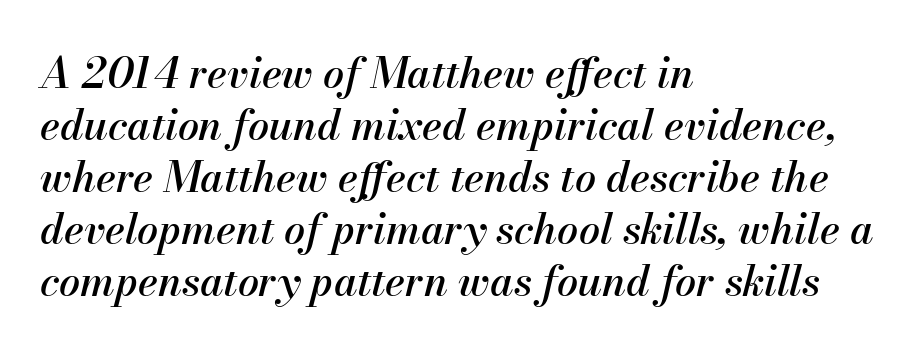
{"italic": "yes", "lean": "right", "slant_degrees": 13, "width": "normal", "stroke_contrast": "medium", "x_height": "small", "monospaced": "no", "underline": "no", "align": "left", "line_spacing_ratio": 1.24, "letter_spacing": "normal", "letter_spacing_em": 0.0, "glyph_px": 42}
